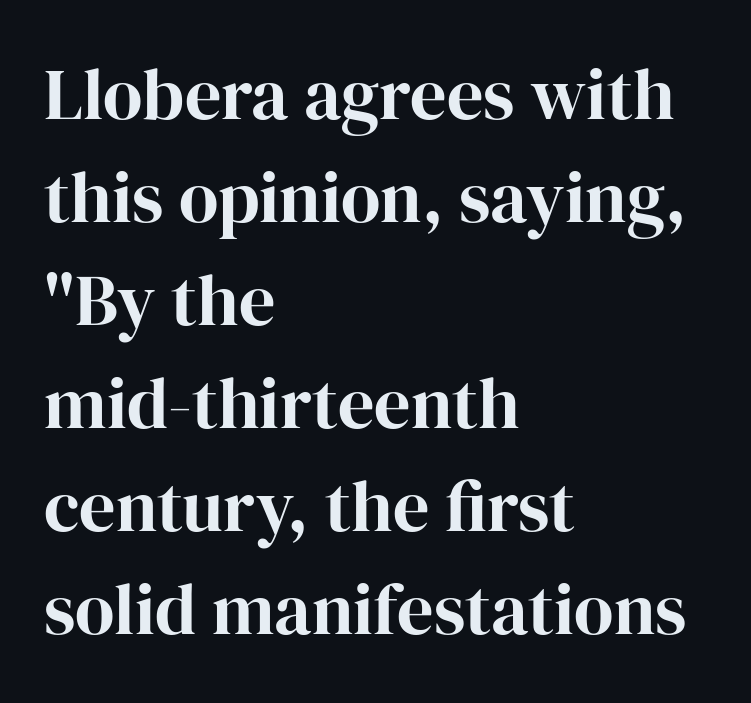
{"serif": "yes", "italic": "no", "width": "normal", "stroke_contrast": "high", "x_height": "medium", "monospaced": "no", "underline": "no", "align": "left", "line_spacing": "normal", "line_spacing_ratio": 1.43, "letter_spacing": "normal", "letter_spacing_em": 0.0, "glyph_px": 72}
